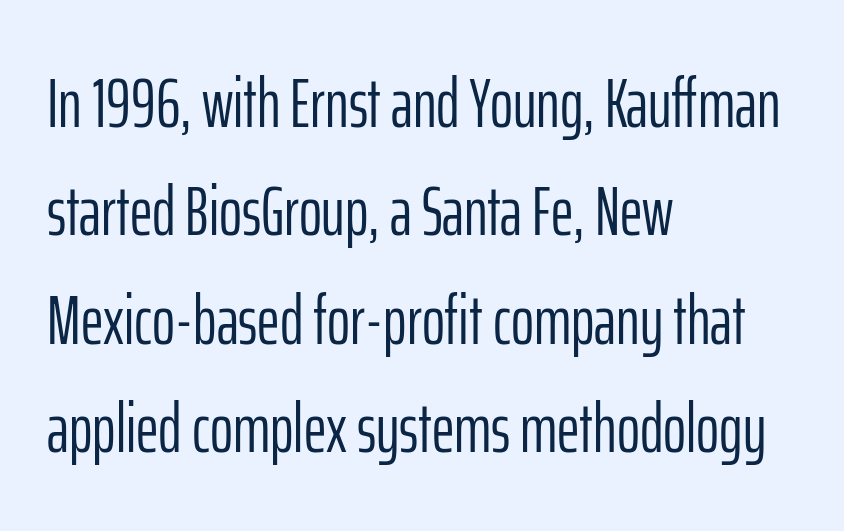
The image shows 70 px light, condensed sans-serif type, upright; set left-aligned, normal line spacing (1.55x), normal letter spacing, not underlined; low stroke contrast and a medium x-height.
